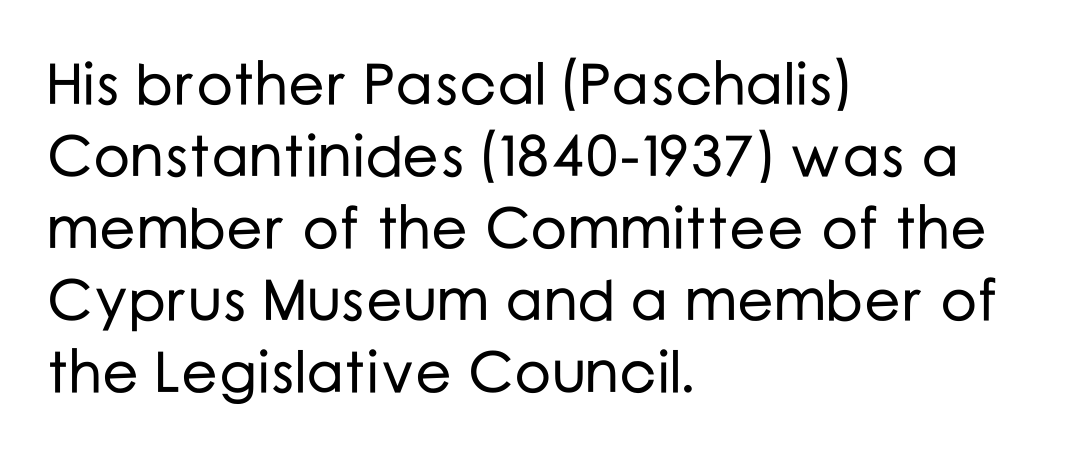
Nope, not italic — everything's standing straight. The typesetter chose a ragged-right arrangement here. A bare baseline throughout the passage. You can tell from the bare stems that sans-serif type was used. Is this a fixed-width face? No — the glyphs have proportional, varying widths.
